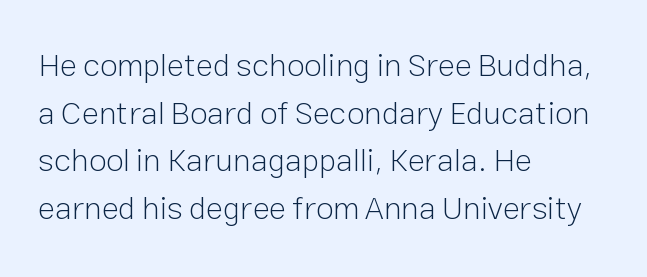
{"serif": "no", "italic": "no", "bold": "no", "weight": "light", "width": "normal", "stroke_contrast": "low", "x_height": "medium", "monospaced": "no", "underline": "no", "align": "left", "line_spacing": "normal", "line_spacing_ratio": 1.49, "letter_spacing": "normal", "letter_spacing_em": 0.0, "glyph_px": 32}
